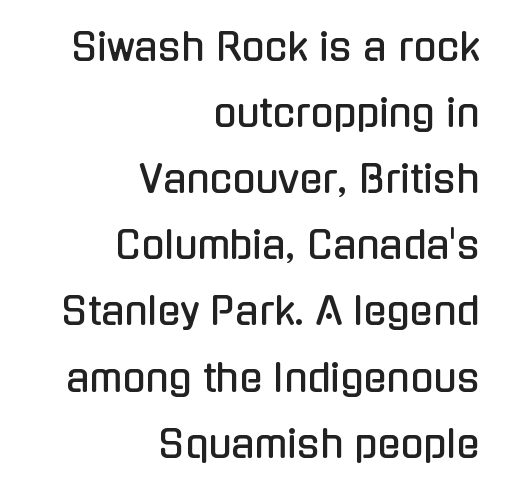
Short note: letters normally spaced. A typesetter would call this proportional, since set widths differ per character. Examine the stroke ends and you'll find no serifs. A clean baseline with only descenders dipping below it. Posture: straight, roman, zero tilt.
